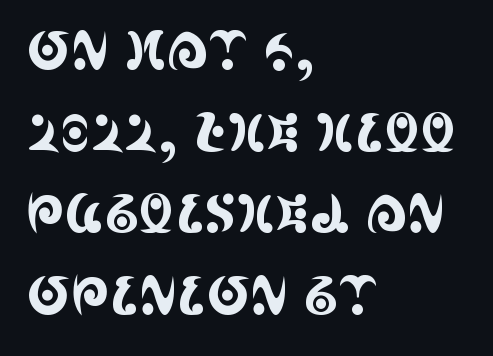
The image shows 52 px condensed serif type, upright; set left-aligned, normal line spacing (1.57x), normal letter spacing, not underlined; a large x-height.
